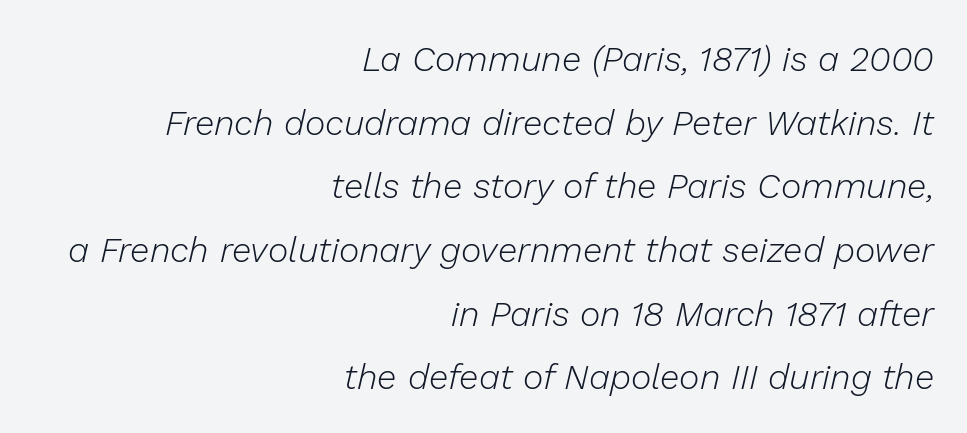
The image shows 35 px light type, italic (leaning right); set right-aligned, line spacing 1.82x, normal letter spacing, not underlined; low stroke contrast and a medium x-height.
